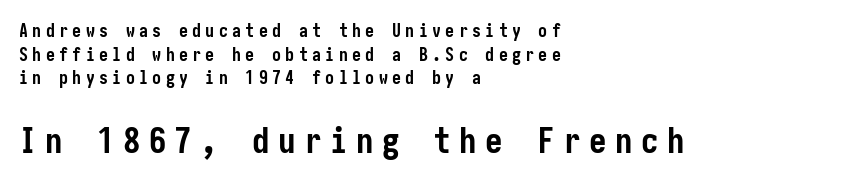
In terms of letterform style, serifs are entirely absent. Caption: upper text group reduced, lower text group enlarged. Each line starts at the same left margin while the right side varies. Glance below the letters and you will spot only blank space. Unlike italic type, these characters show no tilt at all. Here the glyphs are tracked loosely, breaking word shapes into spaced letters.
